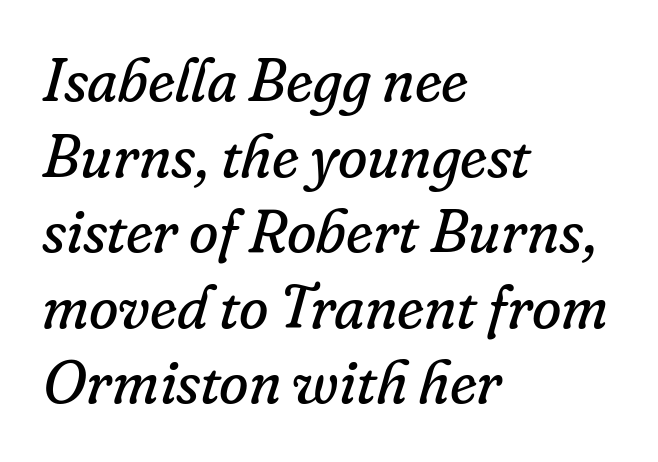
Q: Is the text bold? A: No.
Q: Is the text italic (slanted)? A: Yes, it leans right by about 16 degrees.
Q: Is the typeface a serif or a sans-serif typeface? A: Serif.
Q: Is the text underlined? A: No.
Q: How is the paragraph aligned? A: Left-aligned.
Q: Is the spacing between letters normal or unusually wide? A: Normal.
Q: Is the spacing between lines tight, normal or loose? A: Normal.
Q: Width (condensed, normal, or wide)? A: Normal.
Q: Stroke contrast? A: Low.
Q: x-height? A: Small.
Q: Monospaced? A: No.
